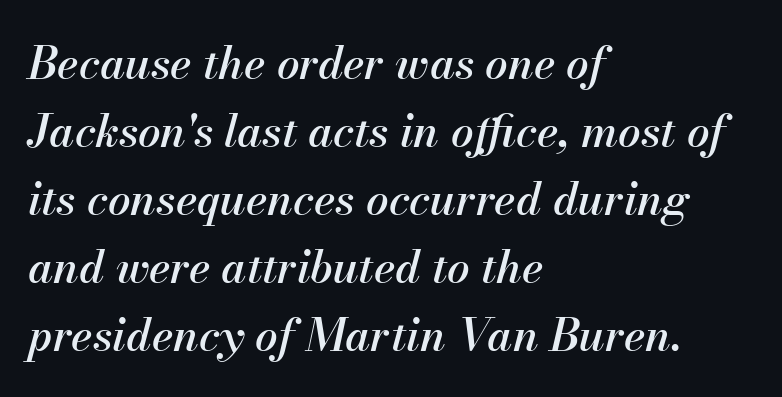
Q: Is the text italic (slanted)? A: Yes, it leans right by about 13 degrees.
Q: Is the text underlined? A: No.
Q: How is the paragraph aligned? A: Left-aligned.
Q: Is the spacing between letters normal or unusually wide? A: Normal.
Q: Is the spacing between lines tight, normal or loose? A: Normal.
Q: Width (condensed, normal, or wide)? A: Normal.
Q: Stroke contrast? A: Medium.
Q: x-height? A: Small.
Q: Monospaced? A: No.
